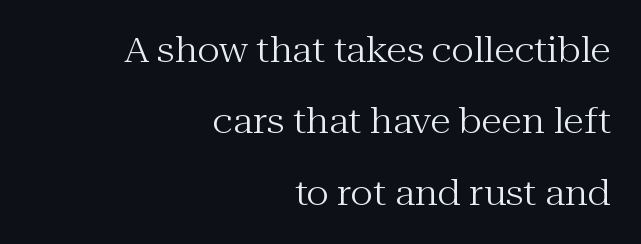
The letters sit at their default tracking, neither squeezed nor spread. Typographically, this falls in the serif category. Ordinary non-slanted type is in use. The block of text is sparse from top to bottom, with ample space between rows.
